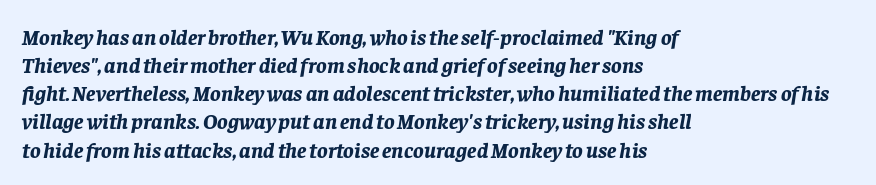
One-word summary of the alignment: left. This sample uses plain, unmodified letter spacing. This is heavy type, rendered in bold. Honestly, there is no underline to notice here at all. These lines sit exactly where default settings would place them.
